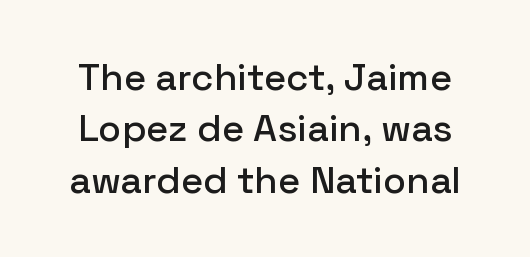
Q: Is the text italic (slanted)? A: No, it is upright.
Q: Is the typeface a serif or a sans-serif typeface? A: Sans-serif.
Q: Is the text underlined? A: No.
Q: Is the spacing between letters normal or unusually wide? A: Normal.
Q: Is the spacing between lines tight, normal or loose? A: Normal.
Q: Width (condensed, normal, or wide)? A: Normal.
Q: Stroke contrast? A: Low.
Q: x-height? A: Medium.
Q: Monospaced? A: No.
